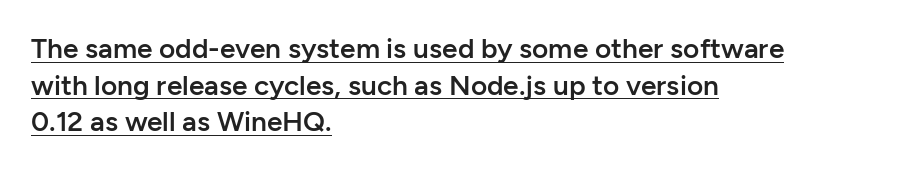
The image shows 28 px semibold sans-serif type, upright; set left-aligned, normal line spacing (1.31x), normal letter spacing, underlined; low stroke contrast and a medium x-height.
